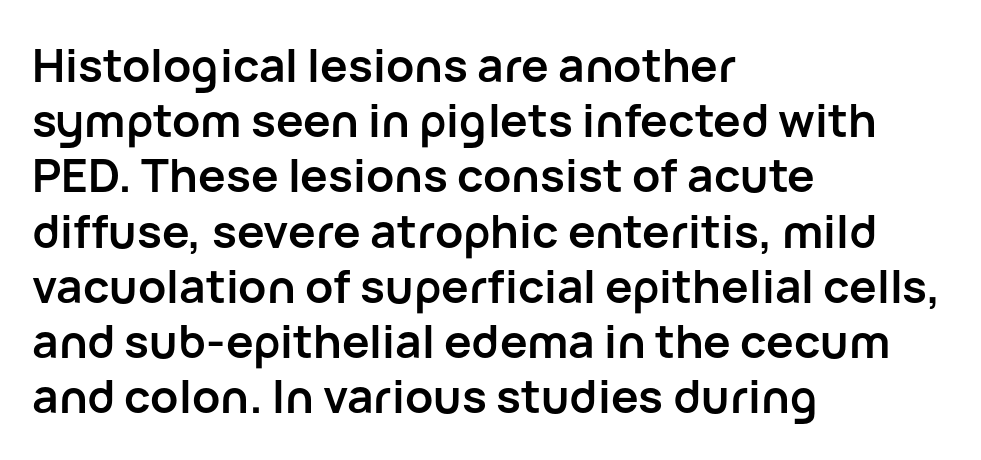
The text was rendered using a sans face with plain stroke endings. Standard letterfit; no display-style spreading of the glyphs. Bold? Absolutely — the strokes are thick and heavy. It's the straight-up-and-down kind of type.
